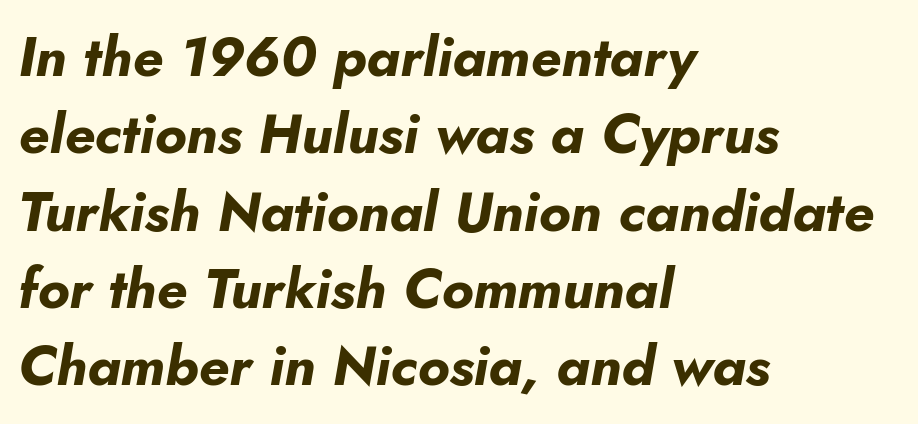
Q: Is the text bold? A: Yes.
Q: Is the text italic (slanted)? A: Yes, it leans right by about 10 degrees.
Q: Is the text underlined? A: No.
Q: How is the paragraph aligned? A: Left-aligned.
Q: Is the spacing between letters normal or unusually wide? A: Normal.
Q: Is the spacing between lines tight, normal or loose? A: Normal.
Q: Width (condensed, normal, or wide)? A: Normal.
Q: Stroke contrast? A: Low.
Q: x-height? A: Small.
Q: Monospaced? A: No.
